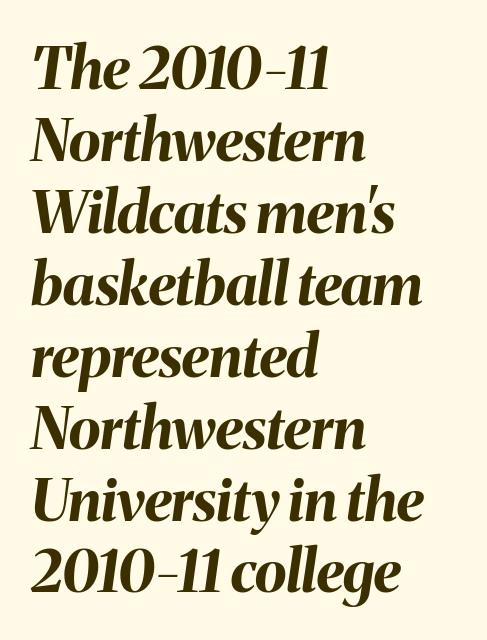
{"italic": "yes", "lean": "right", "slant_degrees": 8, "bold": "yes", "weight": "bold", "width": "normal", "stroke_contrast": "medium", "x_height": "medium", "monospaced": "no", "underline": "no", "align": "left", "line_spacing_ratio": 1.24, "letter_spacing": "normal", "letter_spacing_em": 0.0, "glyph_px": 58}
